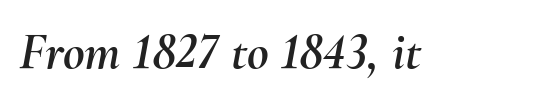
The image shows 53 px text type, italic (leaning right); set normal letter spacing, not underlined; medium stroke contrast and a small x-height.
